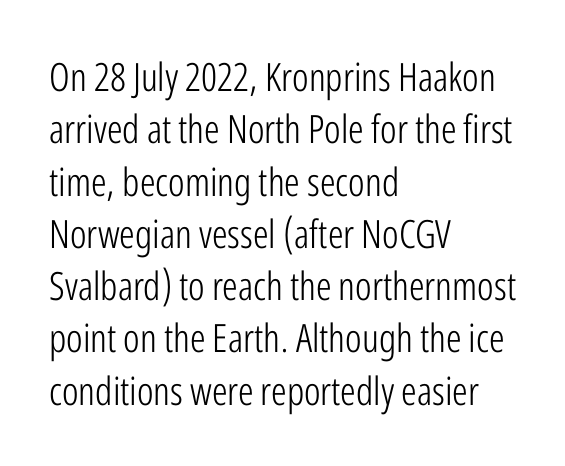
The image shows 39 px light, condensed sans-serif type, upright; set left-aligned, normal line spacing (1.34x), normal letter spacing, not underlined; low stroke contrast and a medium x-height.
